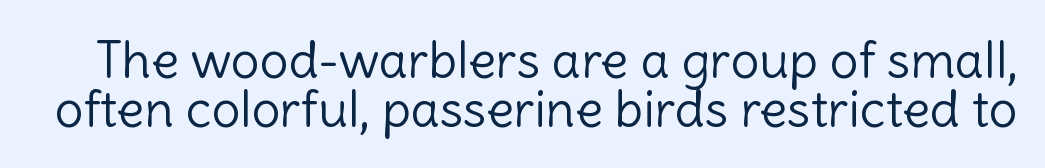
{"serif": "no", "italic": "no", "bold": "no", "weight": "light", "width": "normal", "x_height": "medium", "monospaced": "no", "underline": "no", "line_spacing": "tight", "line_spacing_ratio": 0.96, "letter_spacing": "normal", "letter_spacing_em": 0.0, "glyph_px": 51}
